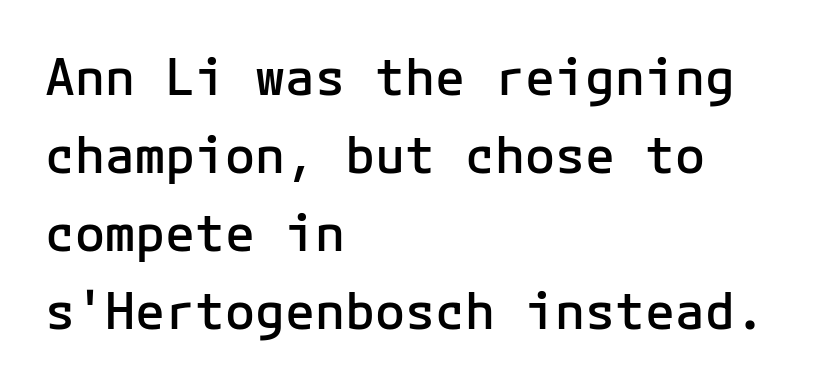
The image shows 50 px semibold sans-serif type, upright; set left-aligned, normal line spacing (1.56x), normal letter spacing, not underlined; low stroke contrast and a medium x-height.
